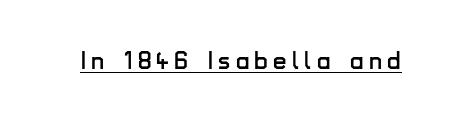
The image shows 24 px text type, upright; set unusually wide letter spacing (+0.22 em), underlined.
